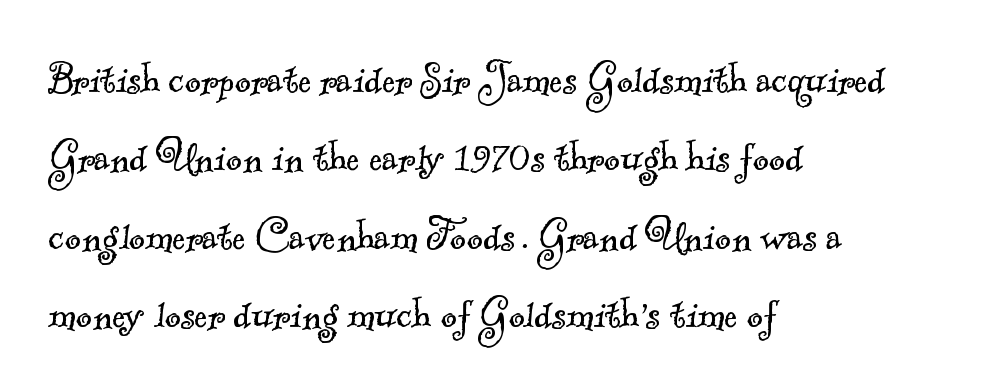
Q: Is the text bold? A: No.
Q: Is the typeface a serif or a sans-serif typeface? A: Serif.
Q: Is the text underlined? A: No.
Q: How is the paragraph aligned? A: Left-aligned.
Q: Is the spacing between letters normal or unusually wide? A: Normal.
Q: Is the spacing between lines tight, normal or loose? A: Normal.
Q: Width (condensed, normal, or wide)? A: Normal.
Q: x-height? A: Small.
Q: Monospaced? A: No.
